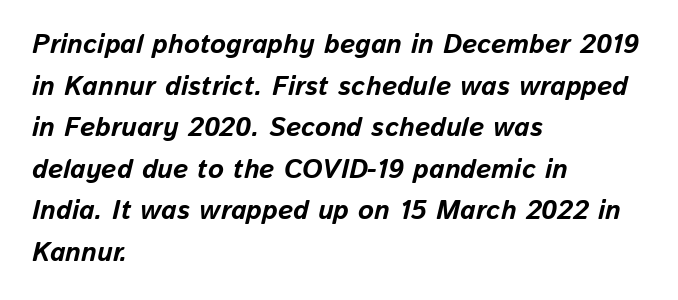
Q: Is the text bold? A: Yes.
Q: Is the text italic (slanted)? A: Yes, it leans right by about 13 degrees.
Q: Is the text underlined? A: No.
Q: How is the paragraph aligned? A: Left-aligned.
Q: Is the spacing between letters normal or unusually wide? A: Normal.
Q: Is the spacing between lines tight, normal or loose? A: Normal.
